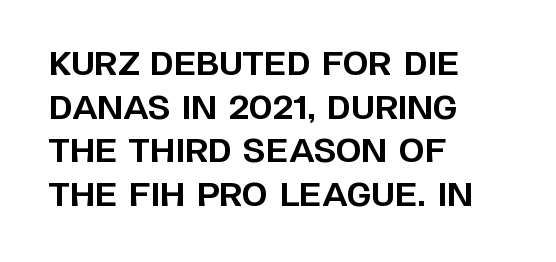
Q: Is the text bold? A: Yes.
Q: Is the text italic (slanted)? A: No, it is upright.
Q: Is the typeface a serif or a sans-serif typeface? A: Sans-serif.
Q: Is the text underlined? A: No.
Q: How is the paragraph aligned? A: Left-aligned.
Q: Is the spacing between letters normal or unusually wide? A: Normal.
Q: Is the spacing between lines tight, normal or loose? A: Normal.
Q: Width (condensed, normal, or wide)? A: Normal.
Q: Stroke contrast? A: Low.
Q: x-height? A: Large.
Q: Monospaced? A: No.
